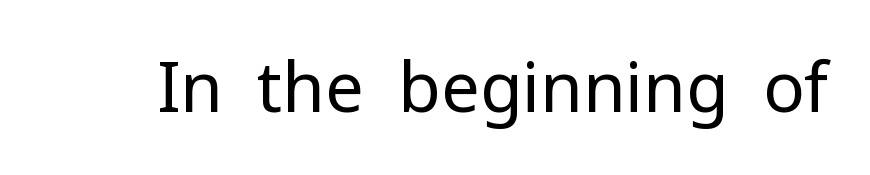
Q: Is the text bold? A: No.
Q: Is the text italic (slanted)? A: No, it is upright.
Q: Is the typeface a serif or a sans-serif typeface? A: Sans-serif.
Q: Is the text underlined? A: No.
Q: Is the spacing between letters normal or unusually wide? A: Normal.
Q: Width (condensed, normal, or wide)? A: Normal.
Q: Stroke contrast? A: Low.
Q: x-height? A: Medium.
Q: Monospaced? A: No.
